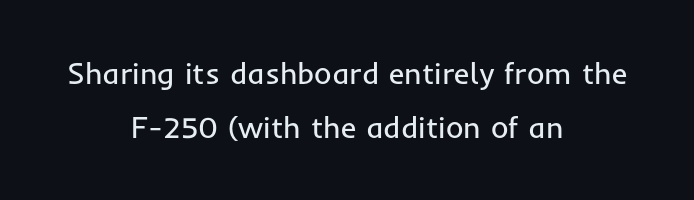
The image shows 30 px regular-weight sans-serif type, upright; set centered, line spacing 1.8x, normal letter spacing, not underlined; low stroke contrast and a medium x-height.
